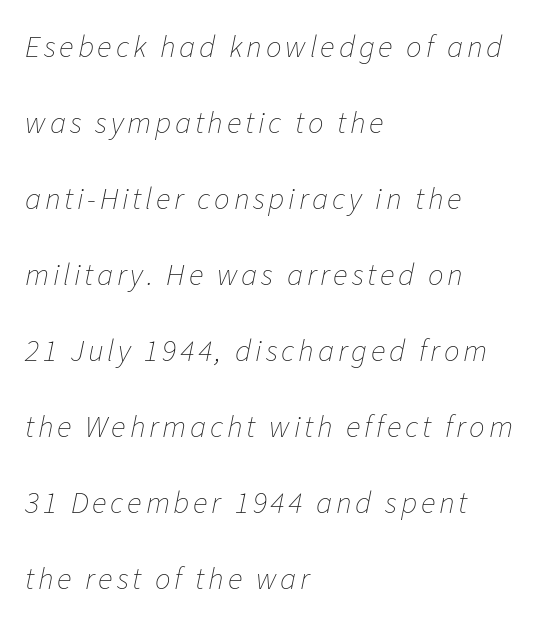
{"italic": "yes", "lean": "right", "slant_degrees": 11, "bold": "no", "weight": "thin", "width": "normal", "stroke_contrast": "low", "x_height": "medium", "monospaced": "no", "underline": "no", "align": "left", "line_spacing": "loose", "line_spacing_ratio": 2.45, "glyph_px": 31}
